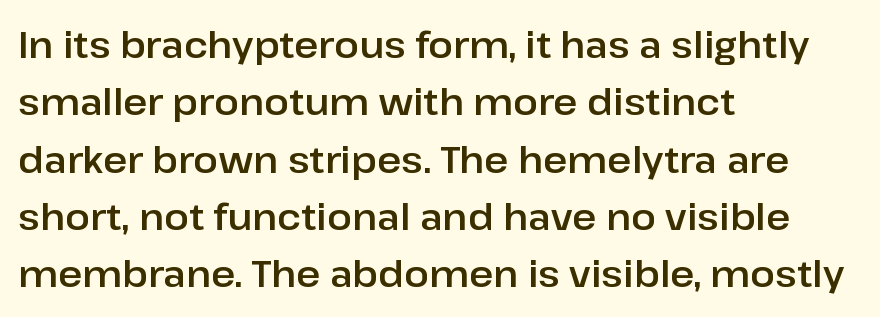
Q: Is the text italic (slanted)? A: No, it is upright.
Q: Is the typeface a serif or a sans-serif typeface? A: Sans-serif.
Q: Is the text underlined? A: No.
Q: How is the paragraph aligned? A: Left-aligned.
Q: Is the spacing between letters normal or unusually wide? A: Normal.
Q: Is the spacing between lines tight, normal or loose? A: Normal.
Q: Width (condensed, normal, or wide)? A: Normal.
Q: Stroke contrast? A: Low.
Q: x-height? A: Medium.
Q: Monospaced? A: No.
